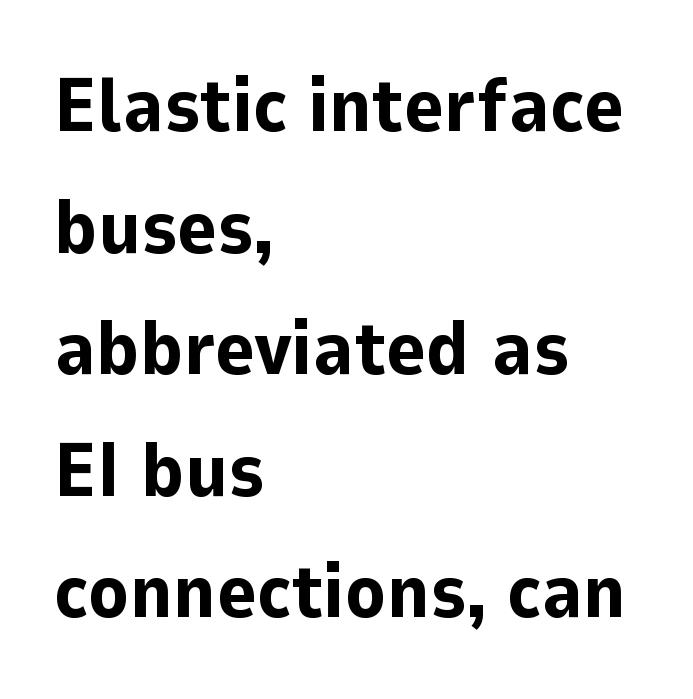
Q: Is the text bold? A: Yes.
Q: Is the text italic (slanted)? A: No, it is upright.
Q: Is the typeface a serif or a sans-serif typeface? A: Sans-serif.
Q: Is the text underlined? A: No.
Q: How is the paragraph aligned? A: Left-aligned.
Q: Is the spacing between letters normal or unusually wide? A: Normal.
Q: Is the spacing between lines tight, normal or loose? A: Normal.
Q: Width (condensed, normal, or wide)? A: Normal.
Q: Stroke contrast? A: Low.
Q: x-height? A: Medium.
Q: Monospaced? A: No.
